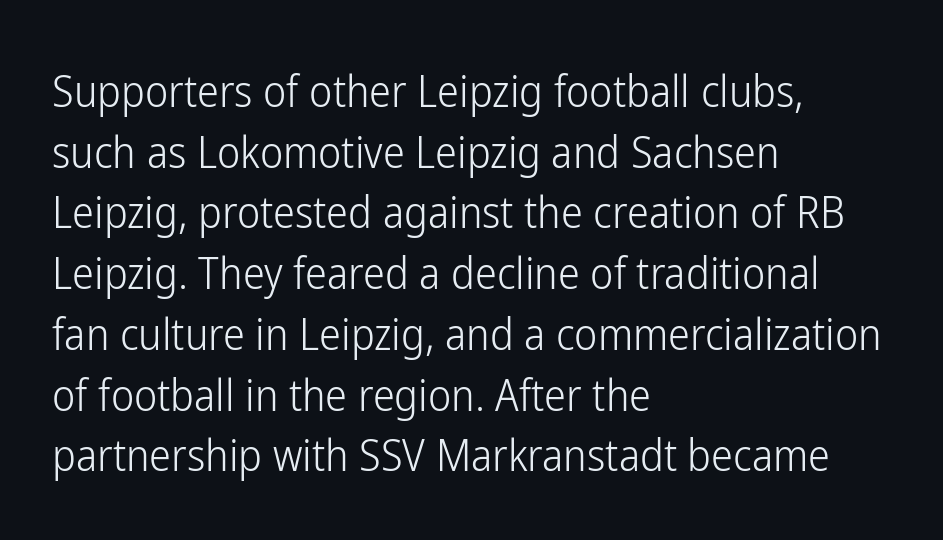
Weight class: somewhere from thin through regular. Students, observe: this is what conventionally led text looks like. Is this a sans? Yes — the strokes have no serifs. Horizontal alignment here is leftward, the default for most running prose. The lettering holds an erect, upright posture throughout.
